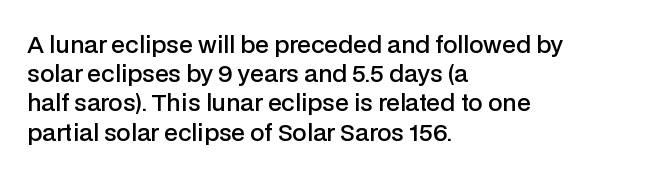
Q: Is the text bold? A: Semi-bold.
Q: Is the text italic (slanted)? A: No, it is upright.
Q: Is the text underlined? A: No.
Q: How is the paragraph aligned? A: Left-aligned.
Q: Is the spacing between letters normal or unusually wide? A: Normal.
Q: Is the spacing between lines tight, normal or loose? A: Normal.
